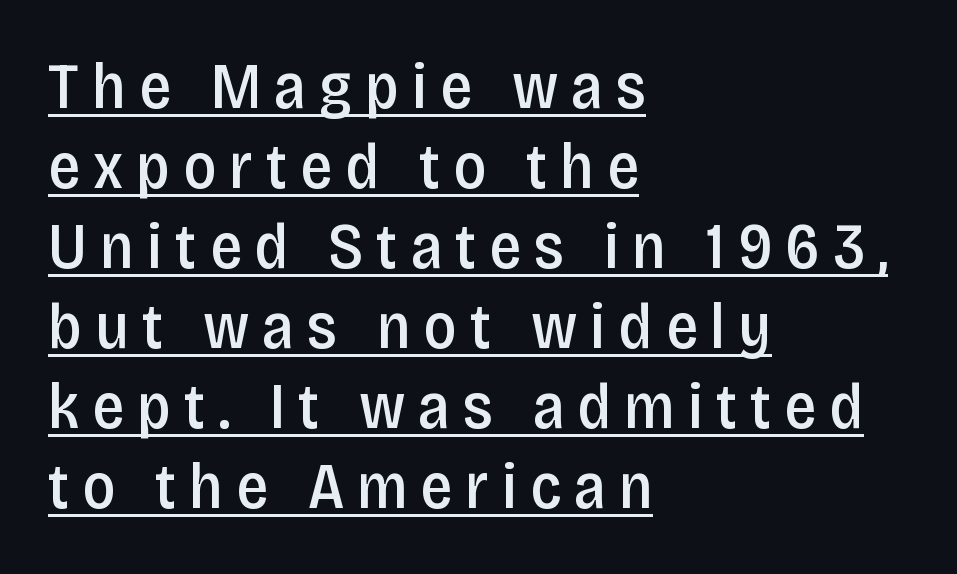
The designer went with a sans here, leaving each stem footless. One-word summary of the alignment: left. Every word sits above its own underline. Weight: semibold (demi). You could not count columns in this text — the font is proportionally spaced. Do the letters lean? They stand straight.
